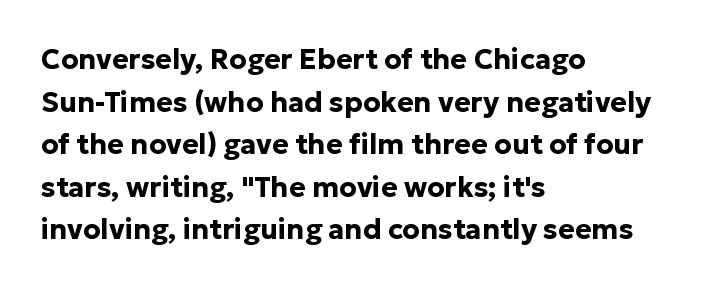
The image shows 28 px bold sans-serif type, upright; set left-aligned, normal line spacing (1.52x), normal letter spacing, not underlined; low stroke contrast and a medium x-height.
